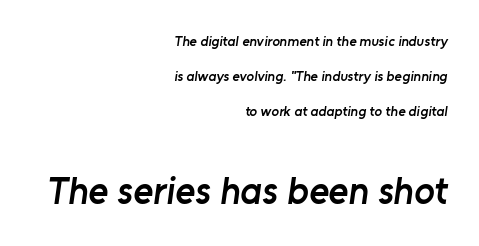
{"serif": "no", "bold": "semi", "weight": "semibold", "width": "normal", "stroke_contrast": "low", "x_height": "medium", "monospaced": "no", "underline": "no", "align": "right", "line_spacing": "loose", "line_spacing_ratio": 2.49, "letter_spacing": "normal", "letter_spacing_em": 0.0, "larger_block": "second", "size_ratio": 2.71, "glyph_px": 38}
